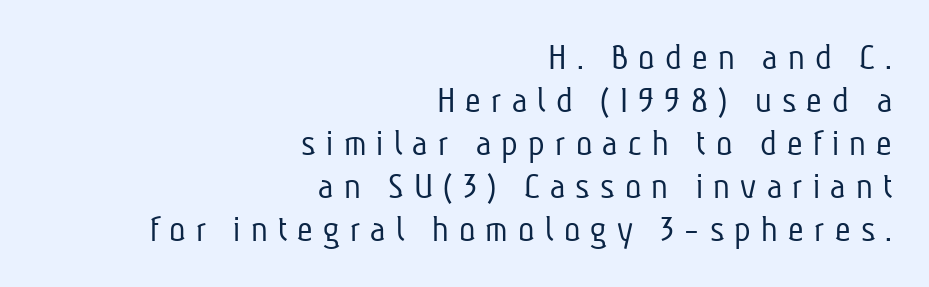
The image shows 38 px light, condensed sans-serif type; set right-aligned, tight line spacing (1.13x), unusually wide letter spacing (+0.27 em), not underlined; low stroke contrast and a medium x-height.
